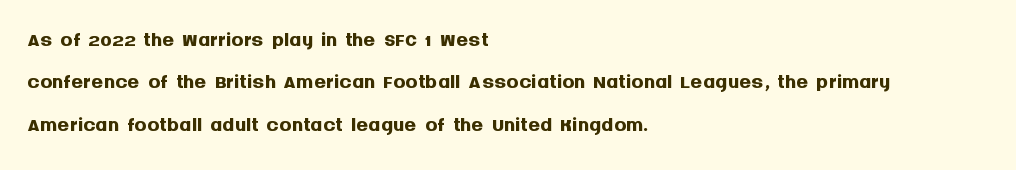
The image shows 30 px semibold sans-serif type, upright; set left-aligned, normal line spacing (1.41x), normal letter spacing, not underlined; medium stroke contrast and a large x-height.
